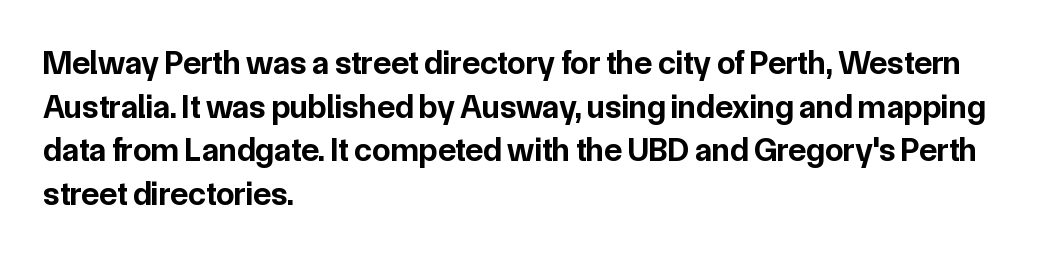
The image shows 33 px bold sans-serif type, upright; set left-aligned, normal line spacing (1.32x), normal letter spacing, not underlined; low stroke contrast and a medium x-height.
